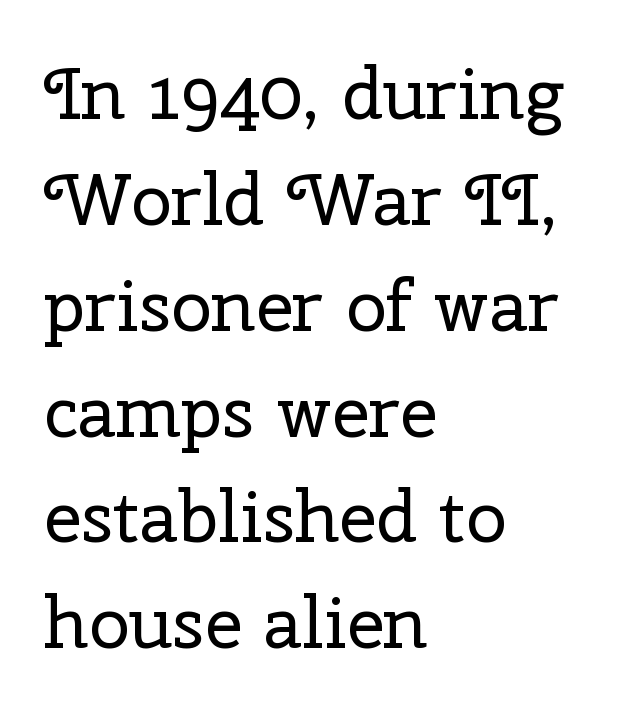
No heavy texture on the line: the type isn't bold. Unmarked baselines from the first word to the last. Rows of type keep a routine distance in the vertical direction. Where is the straight margin? On the left.
